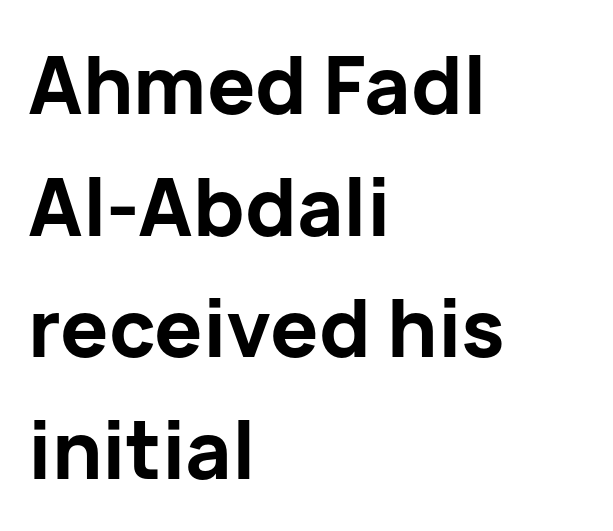
Q: Is the text bold? A: Yes.
Q: Is the text italic (slanted)? A: No, it is upright.
Q: Is the typeface a serif or a sans-serif typeface? A: Sans-serif.
Q: Is the text underlined? A: No.
Q: How is the paragraph aligned? A: Left-aligned.
Q: Is the spacing between letters normal or unusually wide? A: Normal.
Q: Is the spacing between lines tight, normal or loose? A: Normal.
Q: Width (condensed, normal, or wide)? A: Normal.
Q: Stroke contrast? A: Low.
Q: x-height? A: Medium.
Q: Monospaced? A: No.
